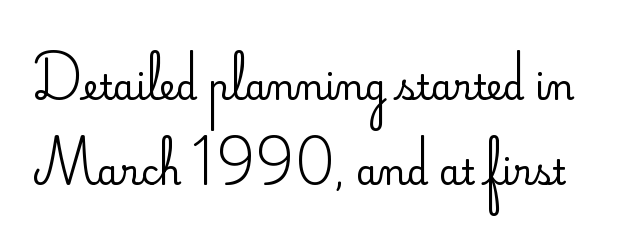
Q: Is the text bold? A: No.
Q: Is the text italic (slanted)? A: No, it is upright.
Q: Is the typeface a serif or a sans-serif typeface? A: Sans-serif.
Q: Is the text underlined? A: No.
Q: Is the spacing between letters normal or unusually wide? A: Normal.
Q: Is the spacing between lines tight, normal or loose? A: Loose.
Q: Width (condensed, normal, or wide)? A: Normal.
Q: Stroke contrast? A: Low.
Q: x-height? A: Small.
Q: Monospaced? A: No.
